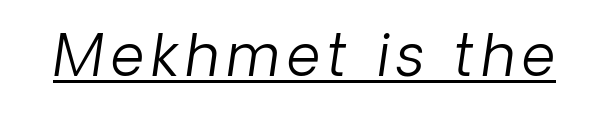
{"italic": "yes", "lean": "right", "slant_degrees": 8, "bold": "no", "weight": "light", "width": "normal", "stroke_contrast": "low", "x_height": "medium", "monospaced": "no", "underline": "yes", "glyph_px": 58}
